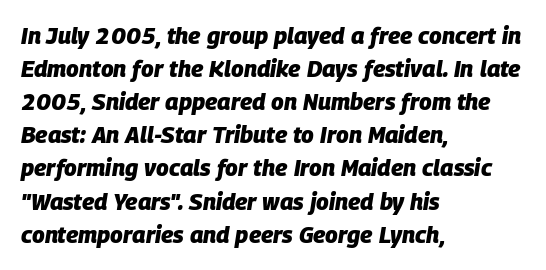
{"italic": "yes", "lean": "right", "slant_degrees": 9, "bold": "yes", "underline": "no", "align": "left", "line_spacing": "normal", "line_spacing_ratio": 1.44, "letter_spacing": "normal", "letter_spacing_em": 0.0, "glyph_px": 23}
